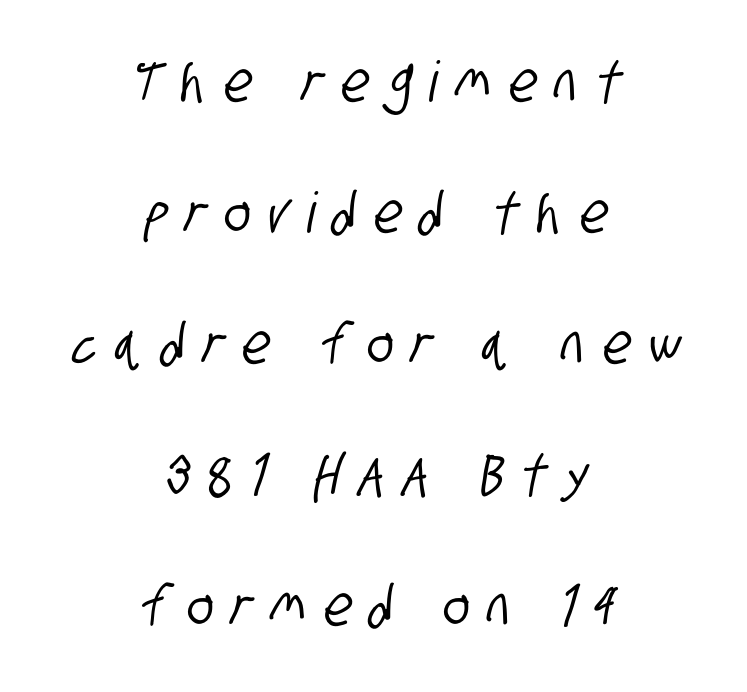
{"serif": "no", "width": "condensed", "stroke_contrast": "low", "x_height": "large", "monospaced": "no", "underline": "no", "align": "center", "line_spacing": "loose", "line_spacing_ratio": 2.34, "letter_spacing": "wide", "letter_spacing_em": 0.32, "glyph_px": 56}
